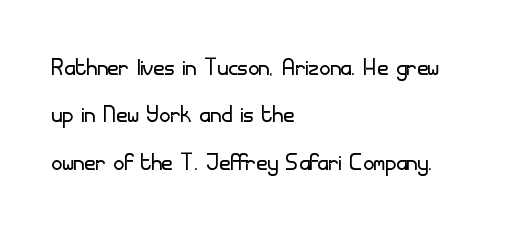
Q: Is the text bold? A: No.
Q: Is the text italic (slanted)? A: No, it is upright.
Q: Is the typeface a serif or a sans-serif typeface? A: Sans-serif.
Q: Is the text underlined? A: No.
Q: How is the paragraph aligned? A: Left-aligned.
Q: Is the spacing between letters normal or unusually wide? A: Normal.
Q: Is the spacing between lines tight, normal or loose? A: Normal.
Q: Width (condensed, normal, or wide)? A: Normal.
Q: Stroke contrast? A: Low.
Q: x-height? A: Small.
Q: Monospaced? A: No.
